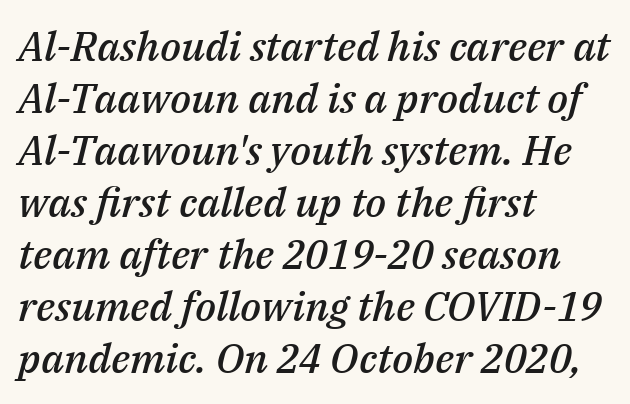
Q: Is the text bold? A: Semi-bold.
Q: Is the text italic (slanted)? A: Yes, it leans right by about 14 degrees.
Q: Is the text underlined? A: No.
Q: How is the paragraph aligned? A: Left-aligned.
Q: Is the spacing between letters normal or unusually wide? A: Normal.
Q: Is the spacing between lines tight, normal or loose? A: Normal.
Q: Width (condensed, normal, or wide)? A: Normal.
Q: Stroke contrast? A: Medium.
Q: x-height? A: Medium.
Q: Monospaced? A: No.
